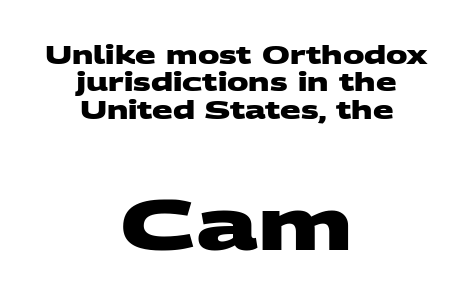
{"serif": "no", "bold": "yes", "weight": "heavy", "width": "wide", "stroke_contrast": "medium", "x_height": "large", "monospaced": "no", "underline": "no", "align": "center", "line_spacing": "tight", "line_spacing_ratio": 1.14, "letter_spacing": "normal", "letter_spacing_em": 0.0, "larger_block": "second", "size_ratio": 3.0, "glyph_px": 72}
